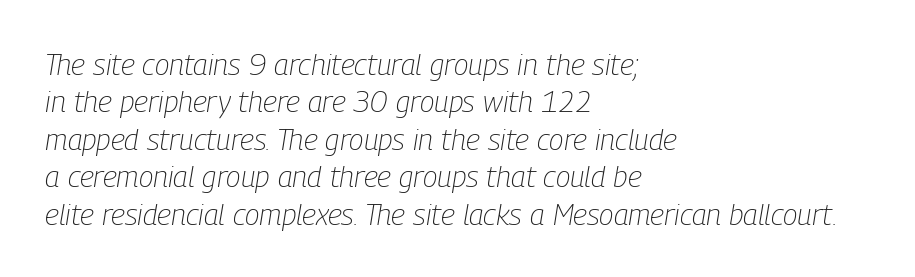
Q: Is the text bold? A: No.
Q: Is the text italic (slanted)? A: Yes, it leans right by about 9 degrees.
Q: Is the text underlined? A: No.
Q: How is the paragraph aligned? A: Left-aligned.
Q: Is the spacing between letters normal or unusually wide? A: Normal.
Q: Is the spacing between lines tight, normal or loose? A: Normal.
Q: Width (condensed, normal, or wide)? A: Condensed.
Q: Stroke contrast? A: Low.
Q: x-height? A: Medium.
Q: Monospaced? A: No.
